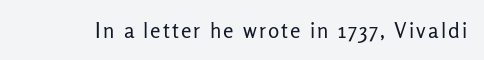
Nope, not italic — everything's standing straight. Weight: regular or lighter. This rendering features lettering with no underline.
